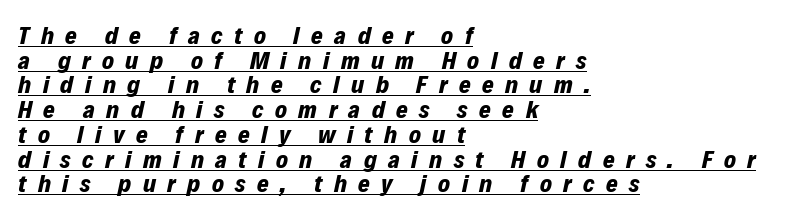
{"italic": "yes", "lean": "right", "slant_degrees": 12, "bold": "yes", "underline": "yes", "align": "left", "line_spacing": "tight", "line_spacing_ratio": 0.99, "letter_spacing": "wide", "letter_spacing_em": 0.46, "glyph_px": 25}
